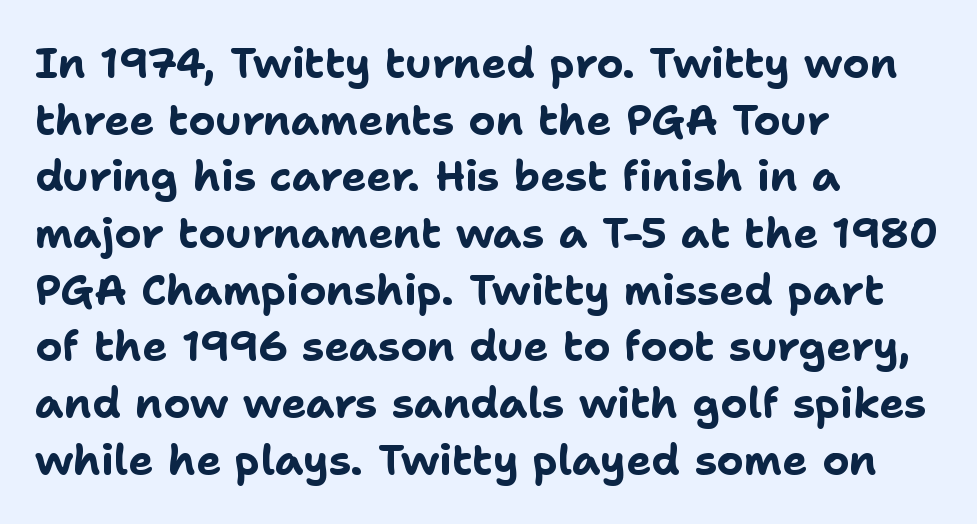
The image shows 42 px bold sans-serif type, upright; set left-aligned, normal line spacing (1.35x), normal letter spacing, not underlined; low stroke contrast and a medium x-height.
